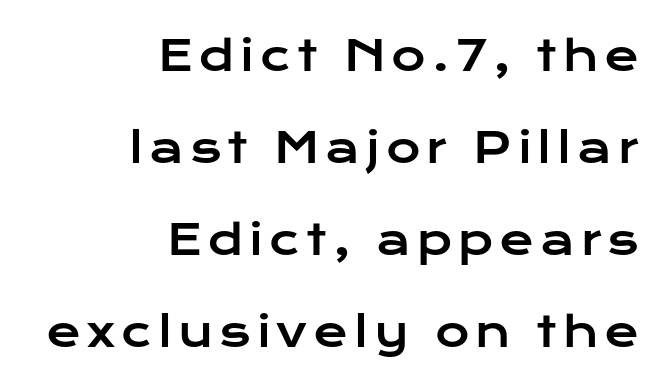
The area under the type is left untouched. The typeface chosen for these lines omits serifs. Is this a fixed-width face? No — the glyphs have proportional, varying widths. Rows of type keep a wide berth in the vertical direction. The lettering holds an erect, upright posture throughout.
